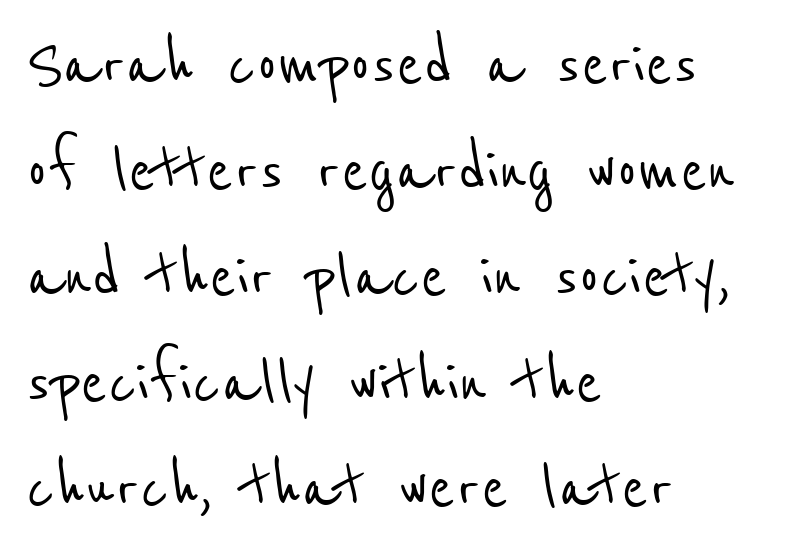
Character widths vary here, with narrow letters taking less room than wide ones. Leading matches the norm, producing a regular column. The rendering anchors every line to the left-hand side. Compared with typical body copy, the letter spacing here is the same. The type family on display is of the sans-serif kind.
